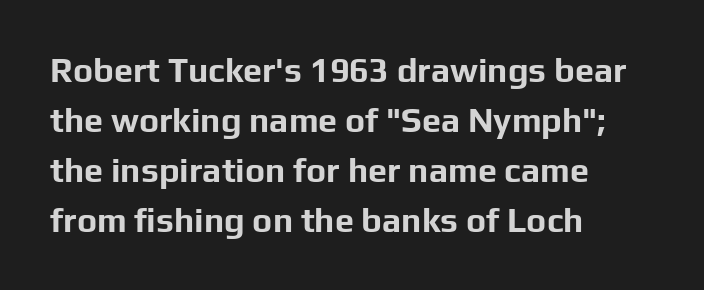
The image shows 34 px bold sans-serif type, upright; set left-aligned, normal line spacing (1.47x), normal letter spacing, not underlined; low stroke contrast and a medium x-height.
